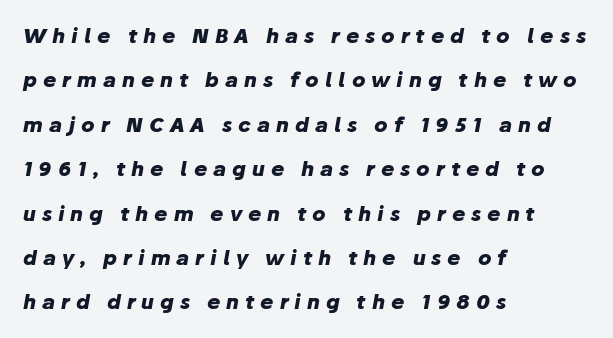
{"italic": "yes", "lean": "right", "slant_degrees": 10, "bold": "yes", "underline": "no", "align": "left", "line_spacing": "loose", "line_spacing_ratio": 2.22, "letter_spacing": "wide", "letter_spacing_em": 0.3, "glyph_px": 20}
